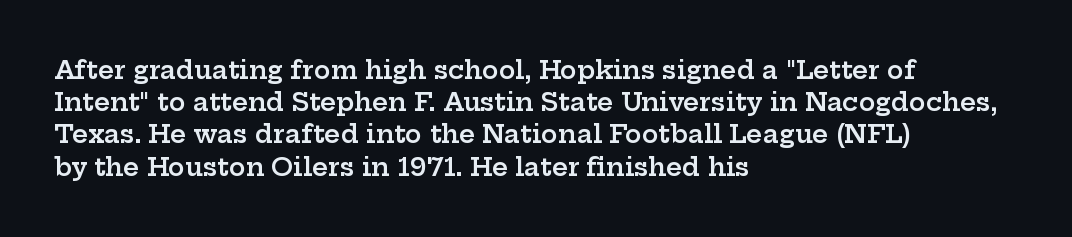
{"italic": "no", "bold": "semi", "underline": "no", "align": "left", "line_spacing": "normal", "line_spacing_ratio": 1.29, "letter_spacing": "normal", "letter_spacing_em": 0.0, "glyph_px": 25}
